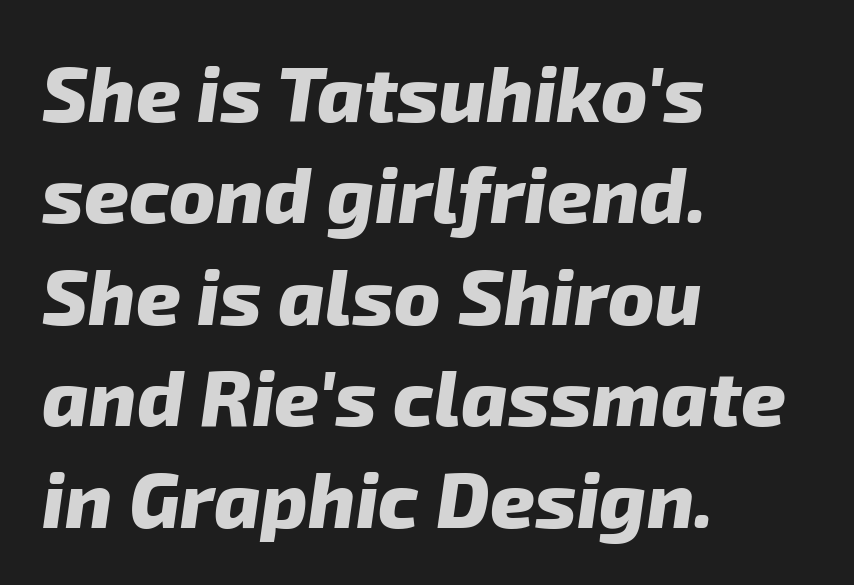
The rendering anchors every line to the left-hand side. These lines are rendered in a variable-pitch font. The line texture is even and compact thanks to regular tracking. This block has exactly the height ordinary leading produces.
